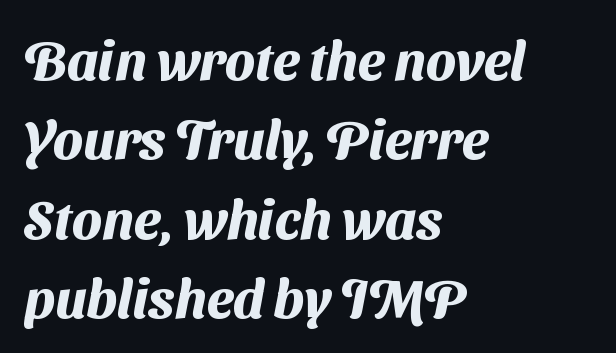
The typesetting leans heavy: a genuine bold. The rendering keeps characters at their native spacing. Has an underline been added? It has not. This sample is left-justified, so line endings fall wherever the words run out. The designer went with a sans here, leaving each stem footless.
